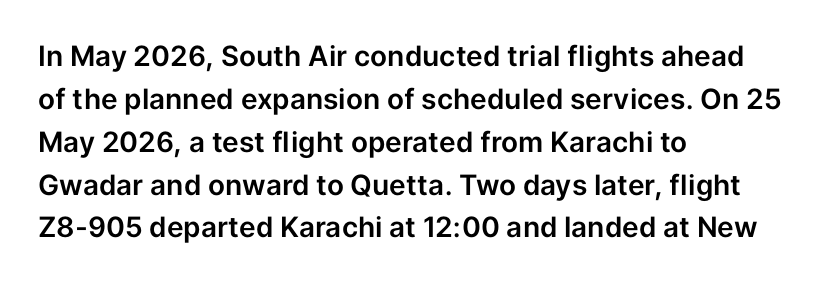
The image shows 28 px sans-serif type, upright; set left-aligned, normal line spacing (1.53x), normal letter spacing, not underlined; low stroke contrast and a medium x-height.
